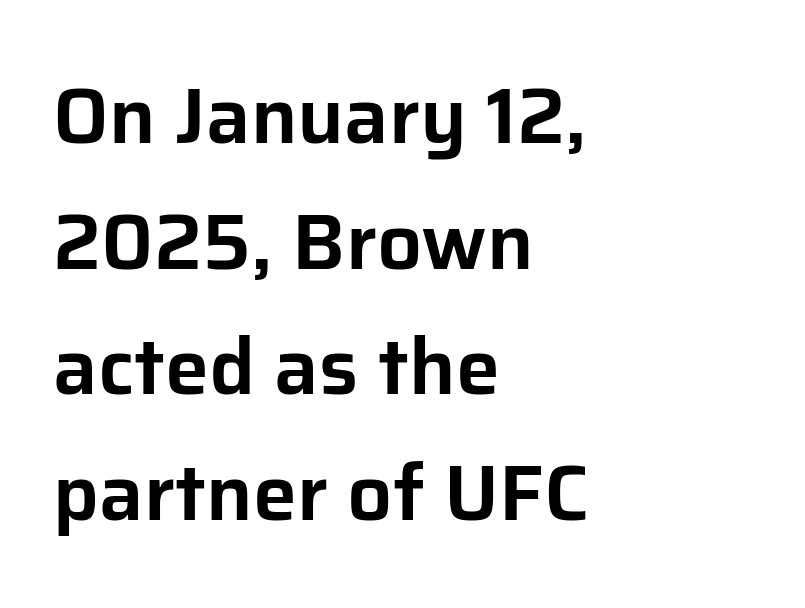
{"serif": "no", "italic": "no", "width": "normal", "stroke_contrast": "low", "x_height": "medium", "monospaced": "no", "underline": "no", "align": "left", "line_spacing": "normal", "line_spacing_ratio": 1.59, "letter_spacing": "normal", "letter_spacing_em": 0.0, "glyph_px": 79}
